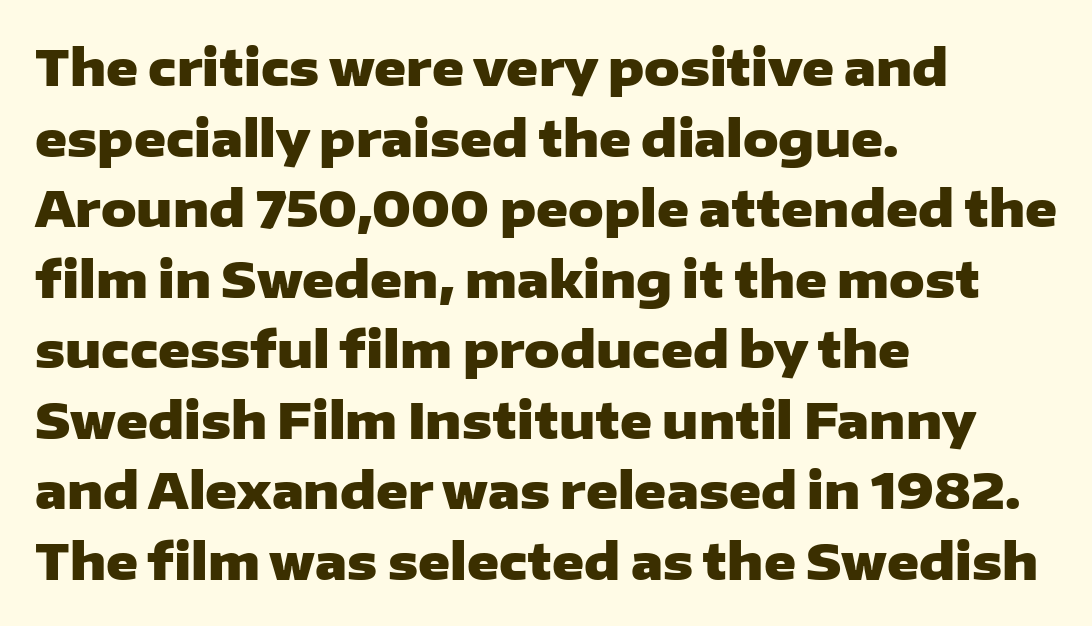
The rendering uses natural spacing where letterforms have individual widths. Is this a sans? Yes — the strokes have no serifs. Descenders are the only things crossing below the line. Caption: standard tracking, unaltered.
